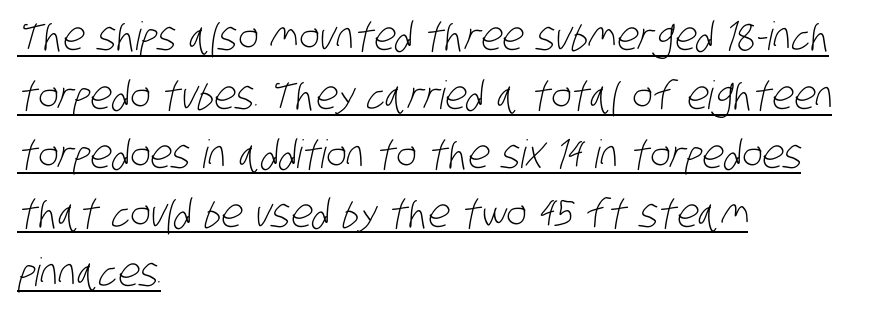
Grotesque or geometric, the face here clearly has no serifs. One glance says typical: line gaps are just what's usual. Does a line run under the words? Yes, clearly. This rendering uses left alignment, leaving the right contour irregular. Stem width sits at or under what a default text font uses. The horizontal fit of the characters is conventional and even.
